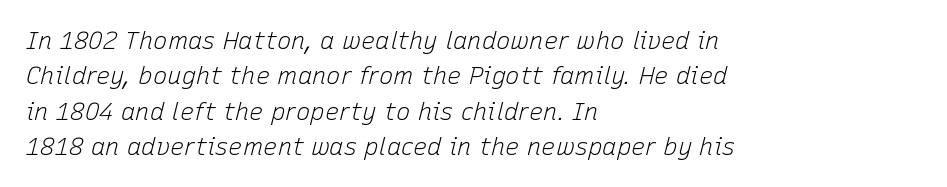
Q: Is the text bold? A: No.
Q: Is the text italic (slanted)? A: Yes, it leans right by about 15 degrees.
Q: Is the text underlined? A: No.
Q: How is the paragraph aligned? A: Left-aligned.
Q: Is the spacing between letters normal or unusually wide? A: Normal.
Q: Is the spacing between lines tight, normal or loose? A: Normal.
